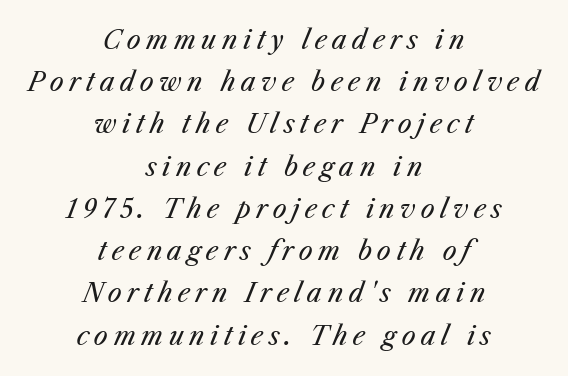
Q: Is the text bold? A: No.
Q: Is the text italic (slanted)? A: Yes, it leans right by about 25 degrees.
Q: Is the text underlined? A: No.
Q: How is the paragraph aligned? A: Centered.
Q: Is the spacing between letters normal or unusually wide? A: Unusually wide.
Q: Is the spacing between lines tight, normal or loose? A: Normal.
